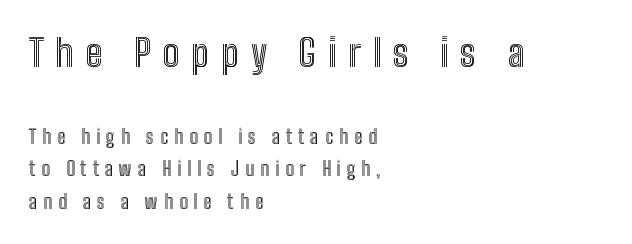
The image shows 38 px condensed type, upright; set left-aligned, line spacing 1.72x, unusually wide letter spacing (+0.31 em), not underlined; the first (top) block is 2.0x larger; a medium x-height.
